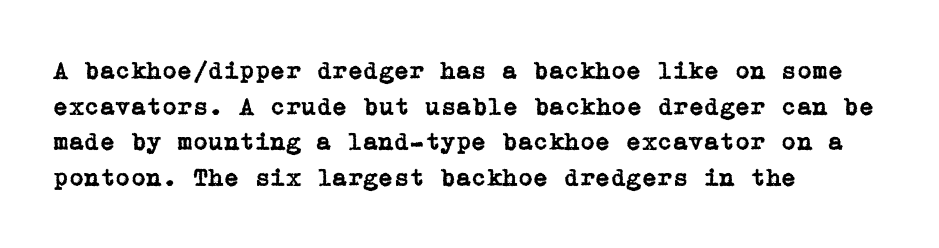
{"italic": "no", "underline": "no", "align": "left", "line_spacing": "normal", "line_spacing_ratio": 1.43, "letter_spacing": "normal", "letter_spacing_em": 0.0, "glyph_px": 25}
